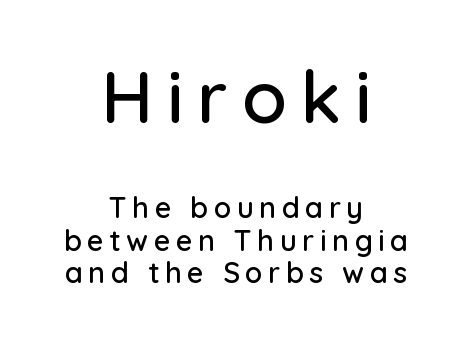
{"serif": "no", "italic": "no", "width": "normal", "stroke_contrast": "low", "x_height": "medium", "monospaced": "no", "underline": "no", "align": "center", "line_spacing": "tight", "line_spacing_ratio": 1.11, "larger_block": "first", "size_ratio": 2.52, "glyph_px": 73}
